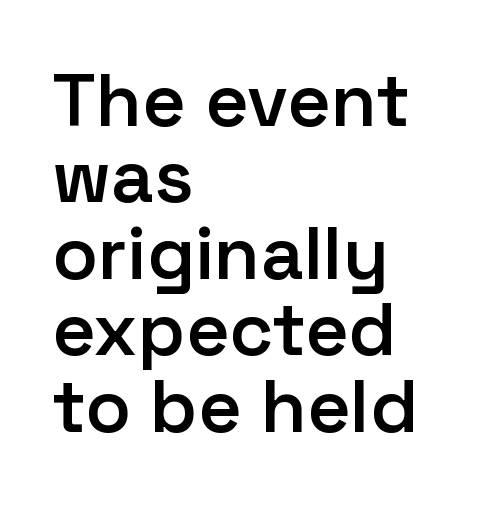
Any mark beneath the type? The region is blank. Honestly, the letter spacing is just normal — you wouldn't notice it. The lines in this sample share a left origin and differ only in where they stop. This sample has the flowing, uneven cadence of proportional lettering. As a designer I'd log this as weight 600, semibold. Line spacing here is tight.
